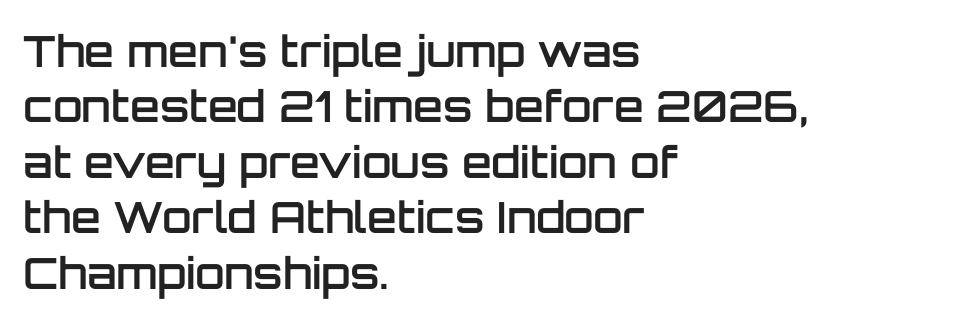
Q: Is the text bold? A: Semi-bold.
Q: Is the text italic (slanted)? A: No, it is upright.
Q: Is the typeface a serif or a sans-serif typeface? A: Sans-serif.
Q: Is the text underlined? A: No.
Q: How is the paragraph aligned? A: Left-aligned.
Q: Is the spacing between letters normal or unusually wide? A: Normal.
Q: Is the spacing between lines tight, normal or loose? A: Normal.
Q: Width (condensed, normal, or wide)? A: Normal.
Q: Stroke contrast? A: Low.
Q: x-height? A: Large.
Q: Monospaced? A: No.
